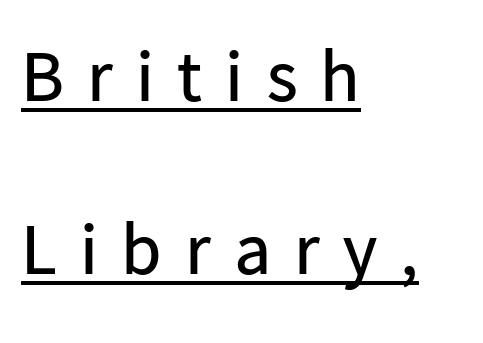
The image shows 73 px regular-weight sans-serif type, upright; set left-aligned, loose line spacing (2.37x), unusually wide letter spacing (+0.32 em), underlined; low stroke contrast and a medium x-height.
